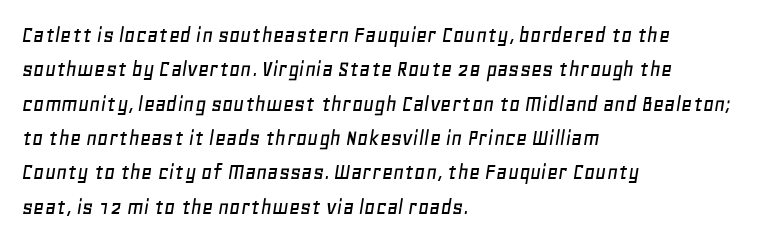
If you drew a ruler down the left edge, every line would touch it. The vertical gap from one line to the next is medium. Nobody touched the tracking dial on this one. Observe the lean: these are italic letterforms.
